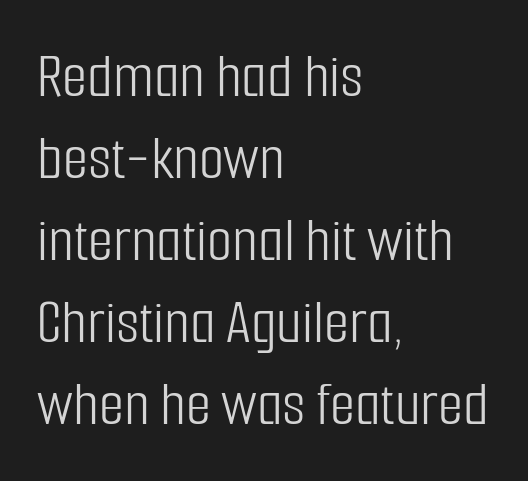
Examine the stroke ends and you'll find no serifs. A typesetter would call this proportional, since set widths differ per character. Clear beneath every line of the passage. The strokes are not fattened; the text isn't bold. If you drew a ruler down the left edge, every line would touch it. The type sits square on the baseline with zero lean.
